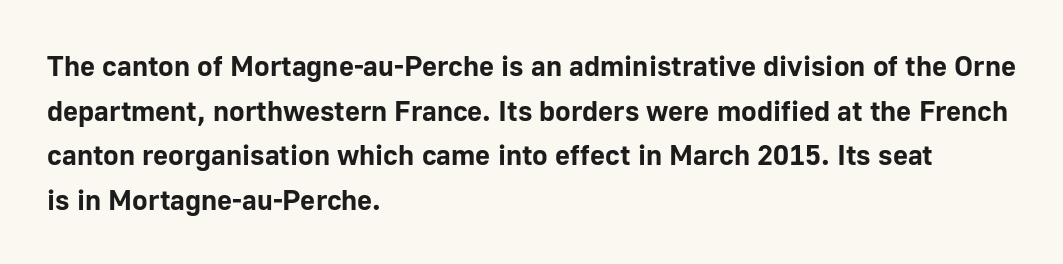
A typesetter would call this proportional, since set widths differ per character. In terms of letterspacing, this is plain default setting. The passage shown is typeset with a sans-serif family. The foot of each line stays bare and open. Line spacing here is normal.
